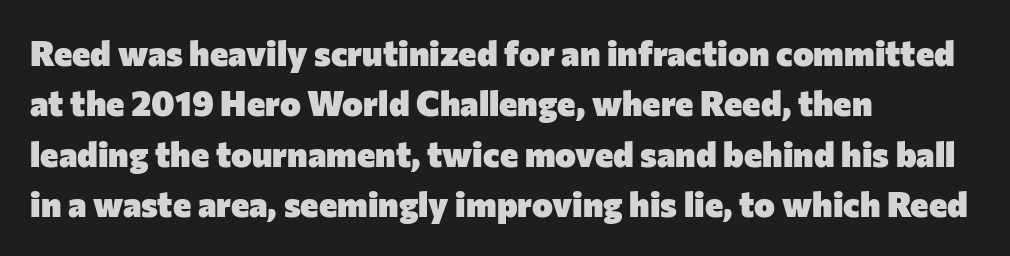
Anything drawn beneath the words? Only blank space. Nope, no serifs anywhere on these letters. This block has exactly the height ordinary leading produces. Each word holds together tightly as a unit, with standard inter-letter gaps. Unlike italic type, these characters show no tilt at all.
